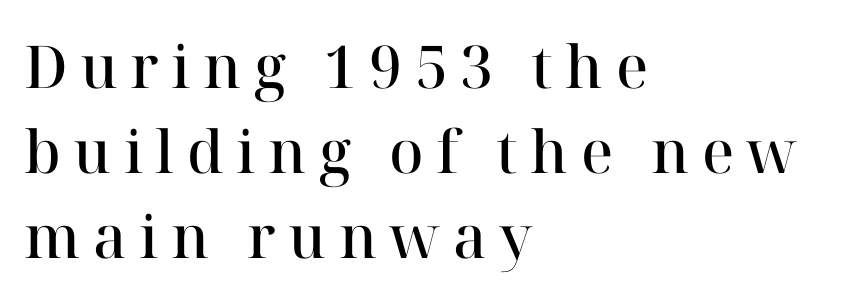
{"serif": "yes", "italic": "no", "bold": "semi", "weight": "semibold", "width": "normal", "stroke_contrast": "high", "x_height": "medium", "monospaced": "no", "underline": "no", "align": "left", "line_spacing": "normal", "line_spacing_ratio": 1.44, "letter_spacing": "wide", "letter_spacing_em": 0.21, "glyph_px": 59}
